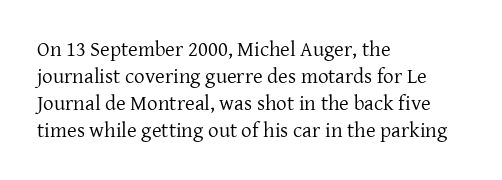
{"italic": "no", "bold": "no", "underline": "no", "align": "left", "line_spacing": "normal", "line_spacing_ratio": 1.28, "letter_spacing": "normal", "letter_spacing_em": 0.0, "glyph_px": 21}
